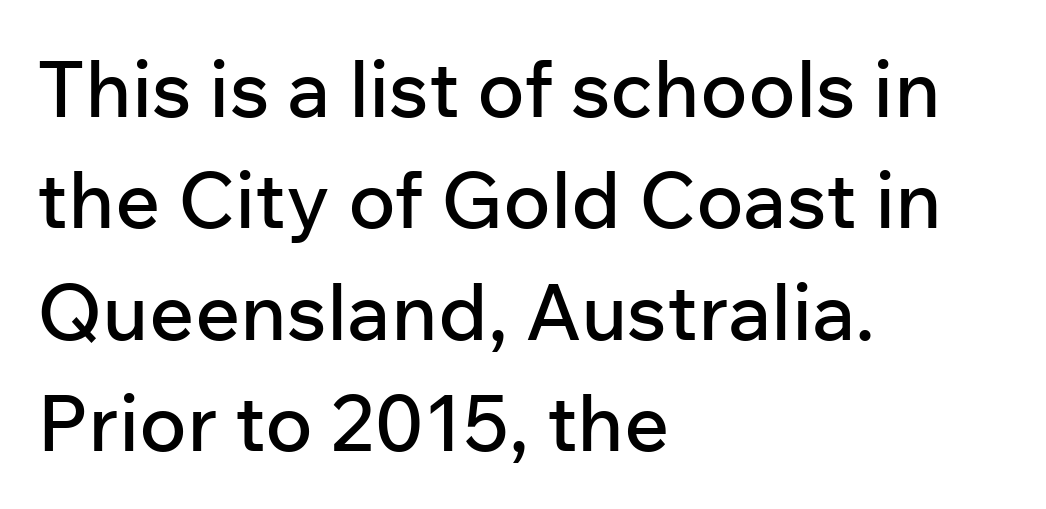
The letters sit at their default tracking, neither squeezed nor spread. These lines are rendered in a variable-pitch font. Reading down the column, the eye jumps a familiar distance to each next line. The baseline area is clear.
